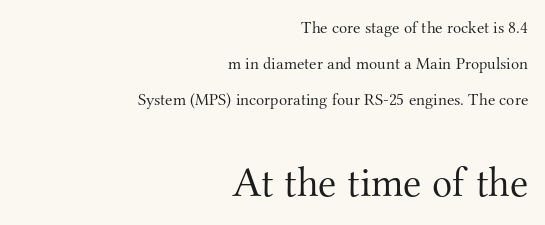
Q: Is the text bold? A: No.
Q: Is the text italic (slanted)? A: No, it is upright.
Q: Is the typeface a serif or a sans-serif typeface? A: Serif.
Q: Is the text underlined? A: No.
Q: How is the paragraph aligned? A: Right-aligned.
Q: Is the spacing between letters normal or unusually wide? A: Normal.
Q: Is the spacing between lines tight, normal or loose? A: Loose.
Q: Which block of text is set in a larger size, the first (top) or the second (bottom)? A: The second (bottom) one.
Q: Width (condensed, normal, or wide)? A: Normal.
Q: Stroke contrast? A: Medium.
Q: x-height? A: Small.
Q: Monospaced? A: No.
